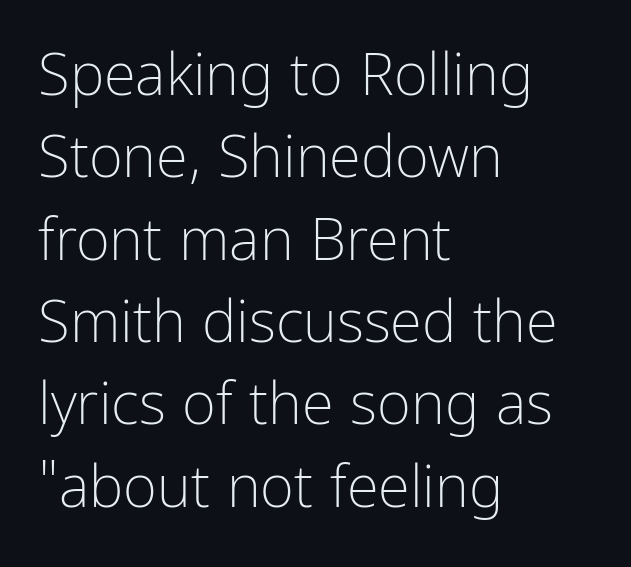
{"serif": "no", "italic": "no", "bold": "no", "weight": "light", "width": "condensed", "stroke_contrast": "low", "x_height": "medium", "monospaced": "no", "underline": "no", "align": "left", "line_spacing": "normal", "line_spacing_ratio": 1.42, "letter_spacing": "normal", "letter_spacing_em": 0.0, "glyph_px": 58}
